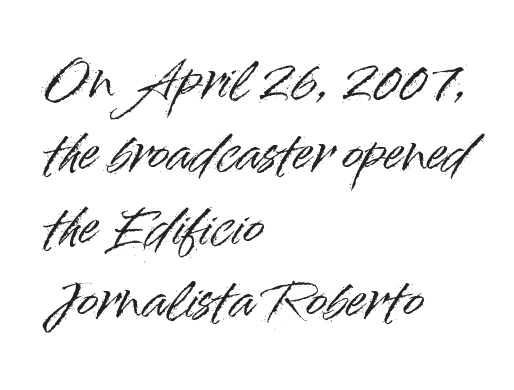
The image shows 49 px sans-serif type; set left-aligned, normal line spacing (1.5x), normal letter spacing, not underlined; high stroke contrast and a small x-height.
